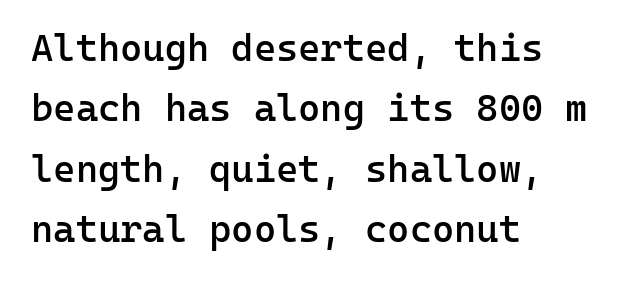
Tracking here is standard; glyphs follow each other at the usual distance. These lines are rendered in a fixed-pitch font. Honestly, there is no underline to notice here at all. Posture: vertical. Examine the stroke ends and you'll find no serifs.
